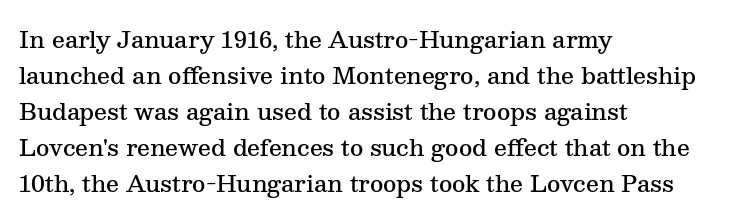
{"italic": "no", "bold": "semi", "underline": "no", "align": "left", "line_spacing": "normal", "line_spacing_ratio": 1.57, "letter_spacing": "normal", "letter_spacing_em": 0.0, "glyph_px": 23}
